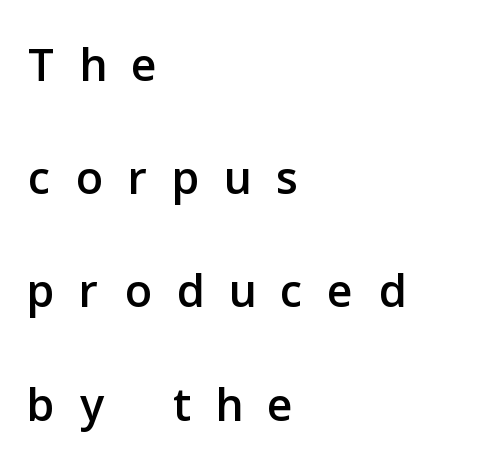
The image shows 67 px sans-serif type, upright; set left-aligned, normal line spacing (1.69x), unusually wide letter spacing (+0.39 em), not underlined; low stroke contrast and a medium x-height.
